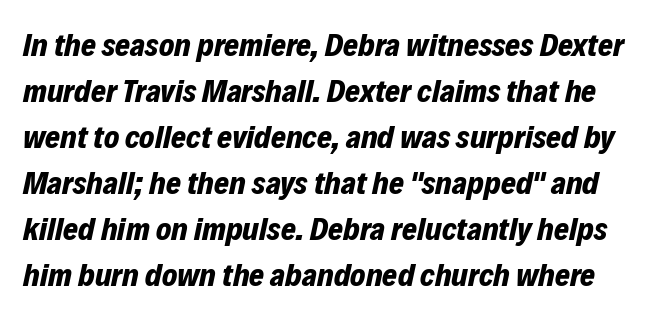
The passage shown is typed in a proportional face where columns would drift. Does extra space separate the letters? No, they use regular spacing. Does the leading feel generous? No, just average. Plain, unruled lines of type. Students, this is bold: see how much ink each stroke carries.
